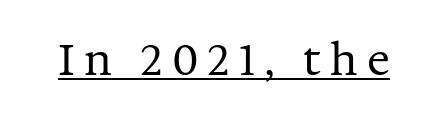
Q: Is the text bold? A: No.
Q: Is the text italic (slanted)? A: No, it is upright.
Q: Is the typeface a serif or a sans-serif typeface? A: Serif.
Q: Is the text underlined? A: Yes.
Q: Is the spacing between letters normal or unusually wide? A: Unusually wide.
Q: Width (condensed, normal, or wide)? A: Normal.
Q: Stroke contrast? A: Medium.
Q: x-height? A: Medium.
Q: Monospaced? A: No.
